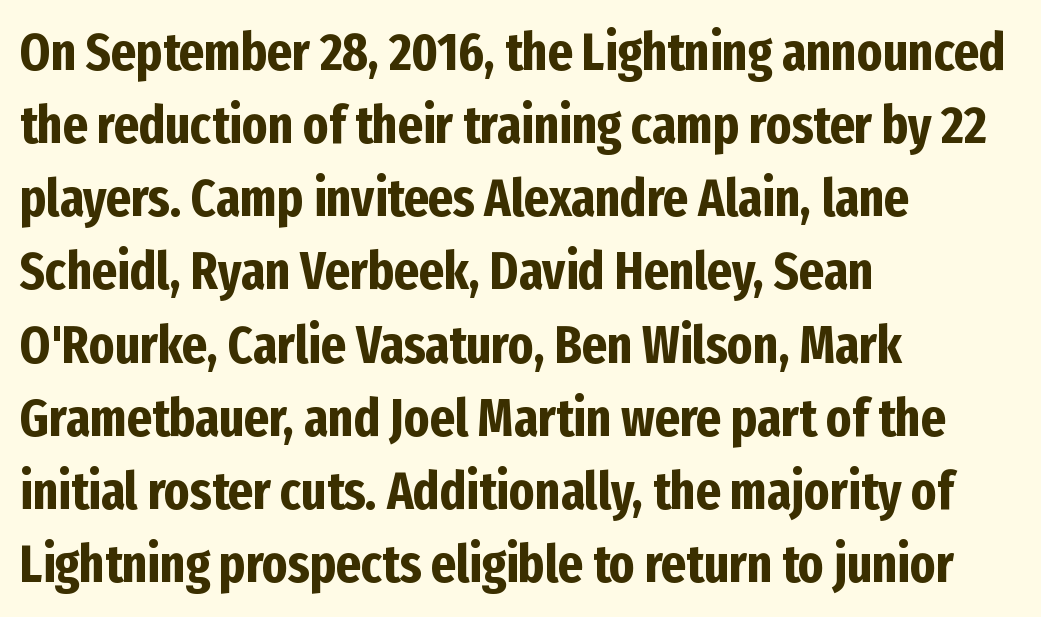
{"serif": "no", "italic": "no", "bold": "yes", "weight": "bold", "width": "condensed", "stroke_contrast": "low", "x_height": "medium", "monospaced": "no", "underline": "no", "align": "left", "line_spacing": "normal", "line_spacing_ratio": 1.38, "letter_spacing": "normal", "letter_spacing_em": 0.0, "glyph_px": 53}
